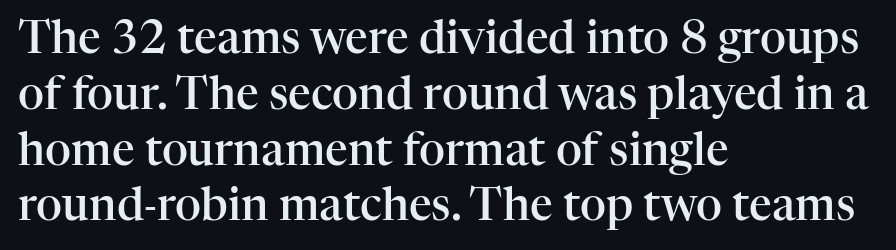
{"serif": "yes", "italic": "no", "bold": "semi", "weight": "semibold", "width": "normal", "stroke_contrast": "high", "x_height": "medium", "monospaced": "no", "underline": "no", "align": "left", "line_spacing_ratio": 1.24, "letter_spacing": "normal", "letter_spacing_em": 0.0, "glyph_px": 45}
